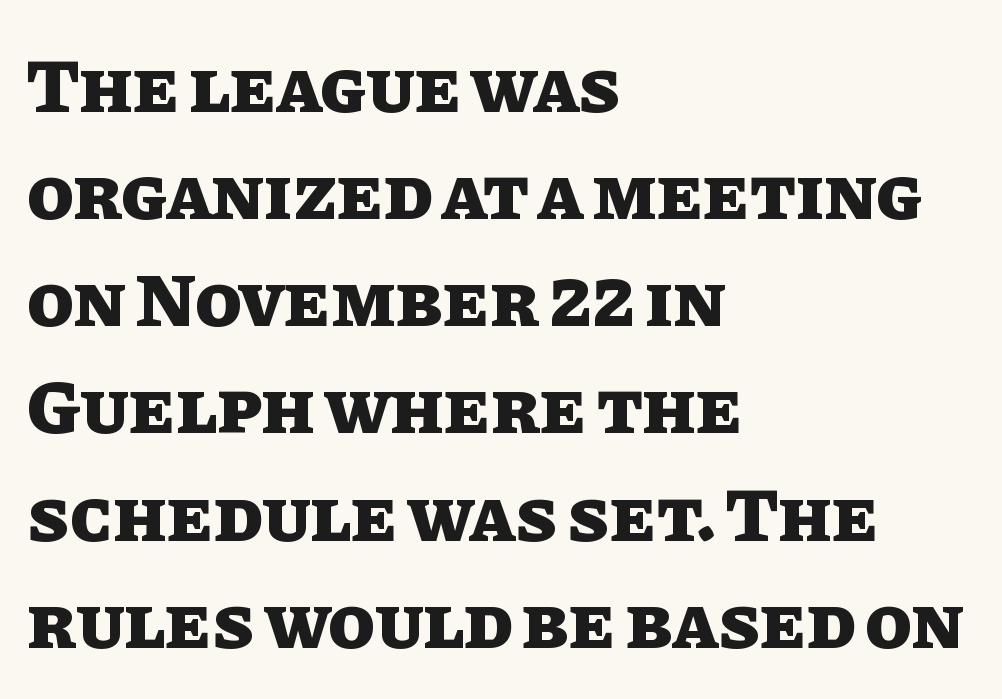
The image shows 76 px heavy type, upright; set left-aligned, normal line spacing (1.41x), normal letter spacing, not underlined; low stroke contrast and a large x-height.
